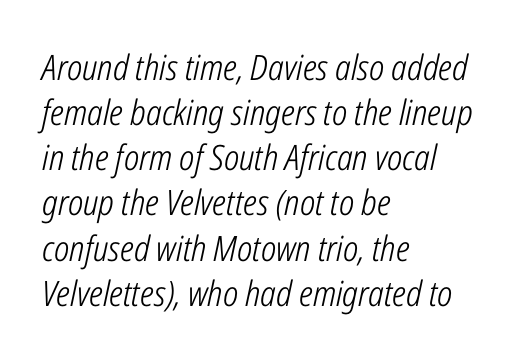
{"italic": "yes", "lean": "right", "slant_degrees": 12, "bold": "no", "weight": "light", "width": "condensed", "stroke_contrast": "low", "x_height": "medium", "monospaced": "no", "underline": "no", "align": "left", "line_spacing": "normal", "line_spacing_ratio": 1.29, "letter_spacing": "normal", "letter_spacing_em": 0.0, "glyph_px": 35}
